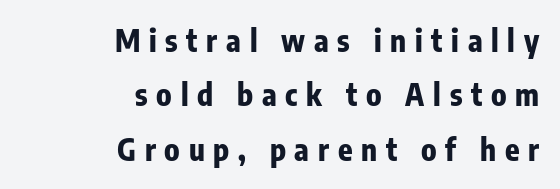
Q: Is the text bold? A: Yes.
Q: Is the text italic (slanted)? A: No, it is upright.
Q: Is the typeface a serif or a sans-serif typeface? A: Sans-serif.
Q: Is the text underlined? A: No.
Q: How is the paragraph aligned? A: Right-aligned.
Q: Is the spacing between letters normal or unusually wide? A: Unusually wide.
Q: Width (condensed, normal, or wide)? A: Condensed.
Q: Stroke contrast? A: Low.
Q: x-height? A: Medium.
Q: Monospaced? A: No.
